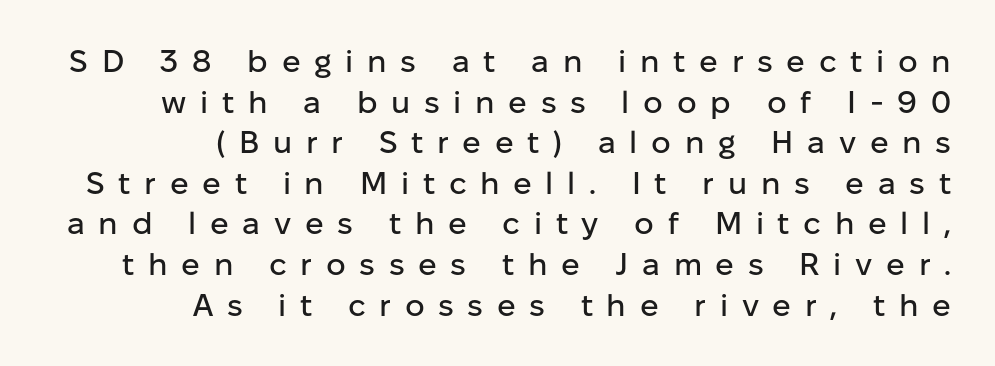
The image shows 31 px sans-serif type, upright; set right-aligned, normal line spacing (1.31x), unusually wide letter spacing (+0.44 em), not underlined; low stroke contrast and a medium x-height.
